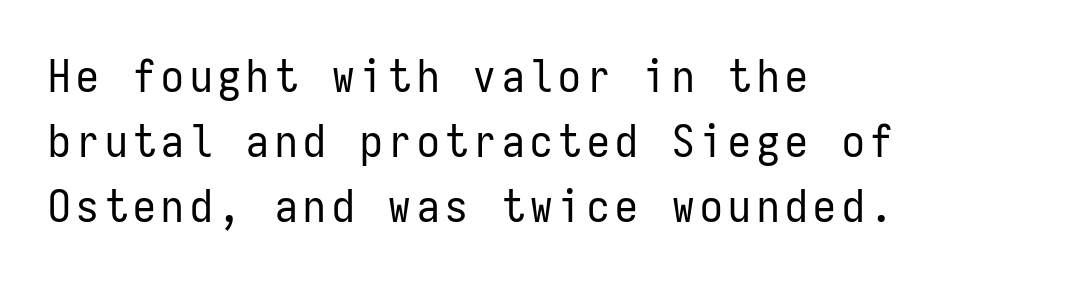
How would I describe the line gaps? Plain and ordinary. These lines are rendered in a fixed-pitch font. A clean baseline with only descenders dipping below it. The letterforms sit at book weight or below. Short and long lines alike share a common starting point at left.
